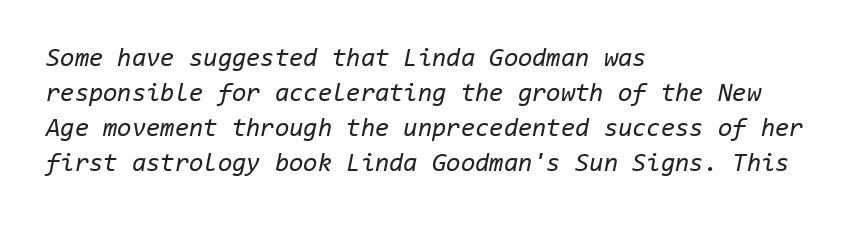
{"italic": "yes", "lean": "right", "slant_degrees": 11, "bold": "no", "underline": "no", "align": "left", "line_spacing": "normal", "line_spacing_ratio": 1.35, "letter_spacing": "normal", "letter_spacing_em": 0.0, "glyph_px": 26}
